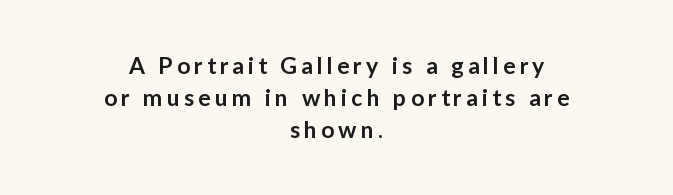
{"italic": "no", "bold": "semi", "underline": "no", "align": "center", "line_spacing": "normal", "line_spacing_ratio": 1.4, "glyph_px": 23}
